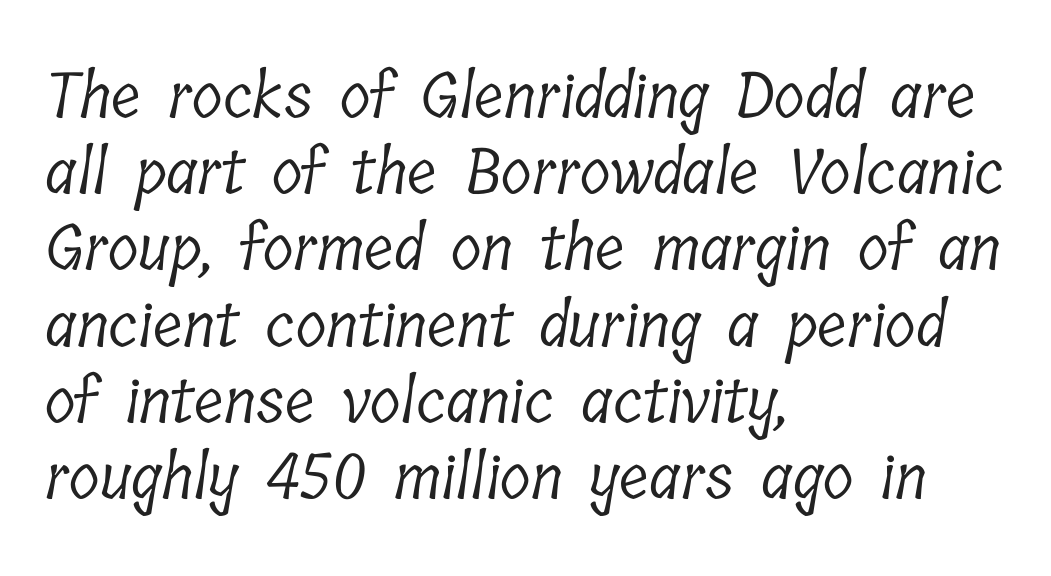
The image shows 63 px light, condensed serif type; set left-aligned, line spacing 1.21x, normal letter spacing, not underlined; low stroke contrast and a medium x-height.
